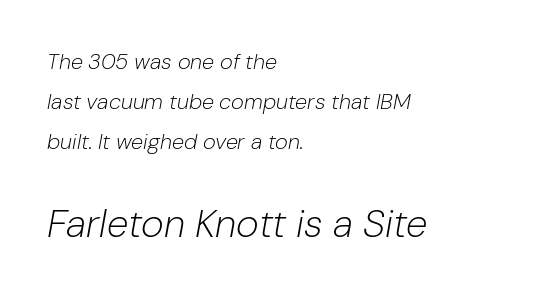
The typesetter chose a ragged-right arrangement here. Glyph-to-glyph distance matches everyday printed text. The later block is typeset at a bigger size than the earlier block. The letters look calm and open, with moderate or lighter stems. Think of a printed novel: that variable character pitch is what you see here. Check the space under the baseline: it is left empty.
